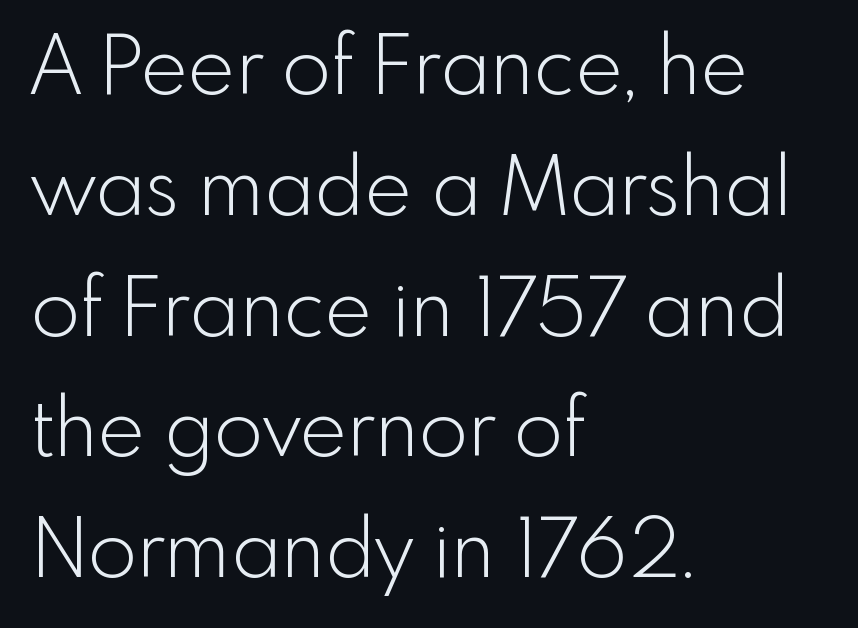
Q: Is the text bold? A: No.
Q: Is the text italic (slanted)? A: No, it is upright.
Q: Is the typeface a serif or a sans-serif typeface? A: Sans-serif.
Q: Is the text underlined? A: No.
Q: How is the paragraph aligned? A: Left-aligned.
Q: Is the spacing between letters normal or unusually wide? A: Normal.
Q: Is the spacing between lines tight, normal or loose? A: Normal.
Q: Width (condensed, normal, or wide)? A: Normal.
Q: x-height? A: Small.
Q: Monospaced? A: No.
